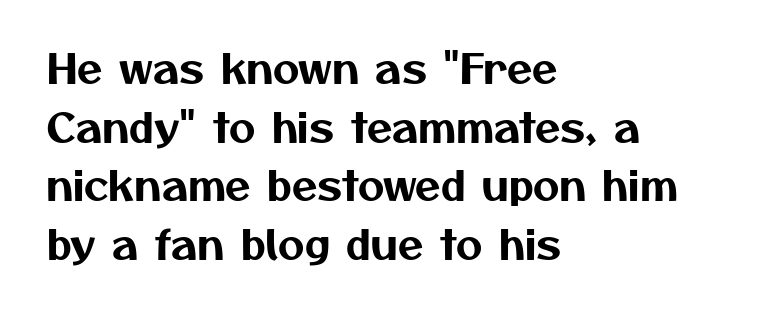
The image shows 41 px sans-serif type; set left-aligned, normal line spacing (1.43x), normal letter spacing, not underlined; medium stroke contrast and a medium x-height.
